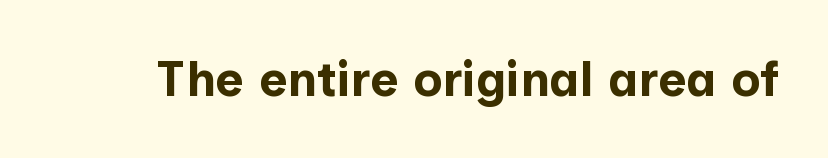
{"serif": "no", "italic": "no", "bold": "yes", "weight": "bold", "width": "normal", "stroke_contrast": "low", "x_height": "medium", "monospaced": "no", "underline": "no", "letter_spacing": "normal", "letter_spacing_em": 0.0, "glyph_px": 49}
